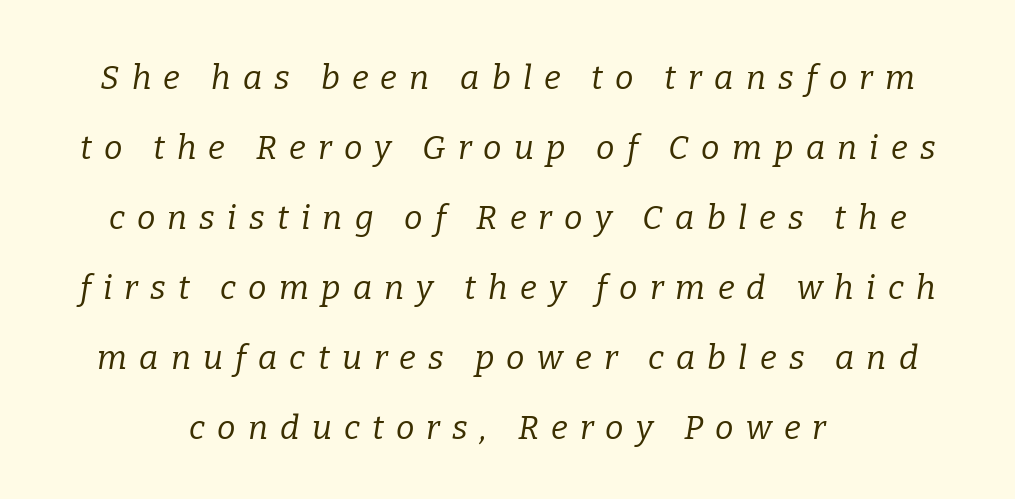
This sample has the flowing, uneven cadence of proportional lettering. The whitespace from short lines is split evenly between both sides. Honestly, the rows look like they've been pulled way apart. The text carries the slant typical of an italic or oblique font. Vertical stems look standard width or narrower in stroke.
